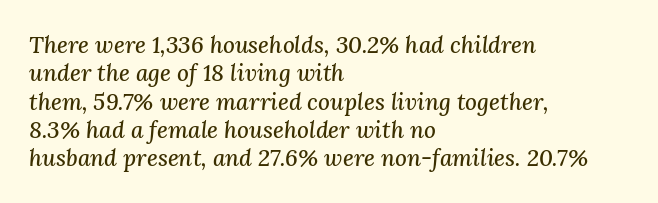
Underline: absent. Each line starts at the same left margin while the right side varies. Nobody touched the tracking dial on this one. The face used here has a pronounced slope to its letters.
